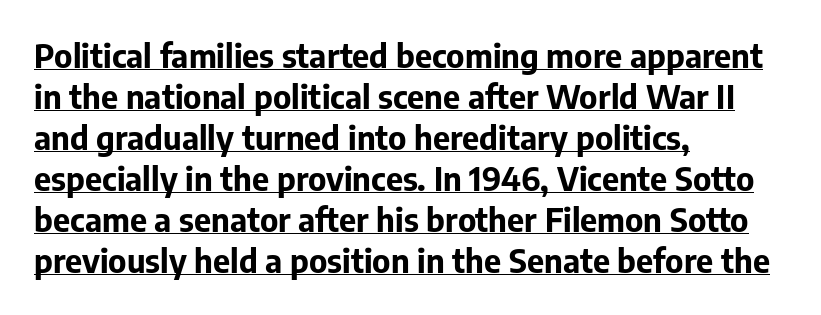
The image shows 33 px bold sans-serif type, upright; set left-aligned, line spacing 1.24x, normal letter spacing, underlined; low stroke contrast and a medium x-height.
